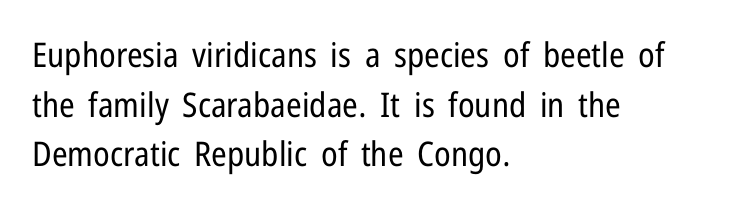
Q: Is the text bold? A: No.
Q: Is the text italic (slanted)? A: No, it is upright.
Q: Is the typeface a serif or a sans-serif typeface? A: Sans-serif.
Q: Is the text underlined? A: No.
Q: How is the paragraph aligned? A: Left-aligned.
Q: Is the spacing between letters normal or unusually wide? A: Normal.
Q: Is the spacing between lines tight, normal or loose? A: Normal.
Q: Width (condensed, normal, or wide)? A: Condensed.
Q: Stroke contrast? A: Low.
Q: x-height? A: Medium.
Q: Monospaced? A: No.
